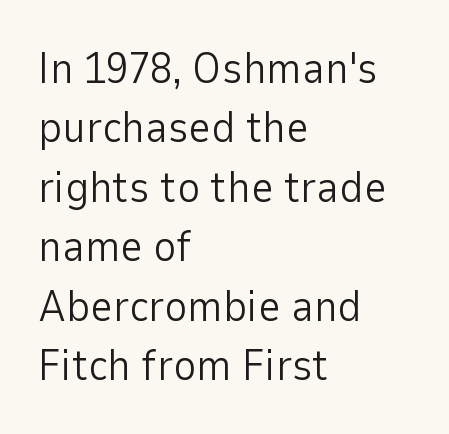
The image shows 44 px light sans-serif type, upright; set left-aligned, normal line spacing (1.35x), normal letter spacing, not underlined; low stroke contrast and a medium x-height.
